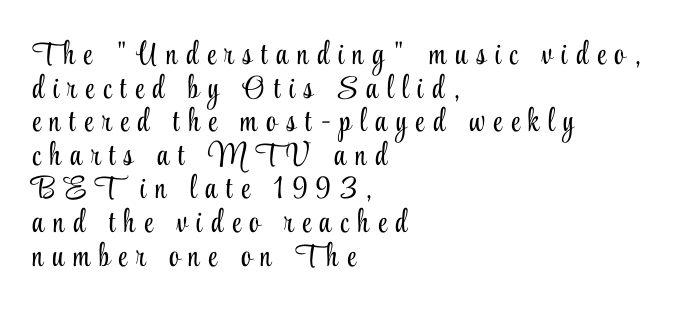
Observe the wide spacing: letters keep a clear distance from each other. Type style note: has serifs. Leading is clearly below the norm, producing a dense column. Bare-footed words on every line. Stem width sits at or under what a default text font uses.
